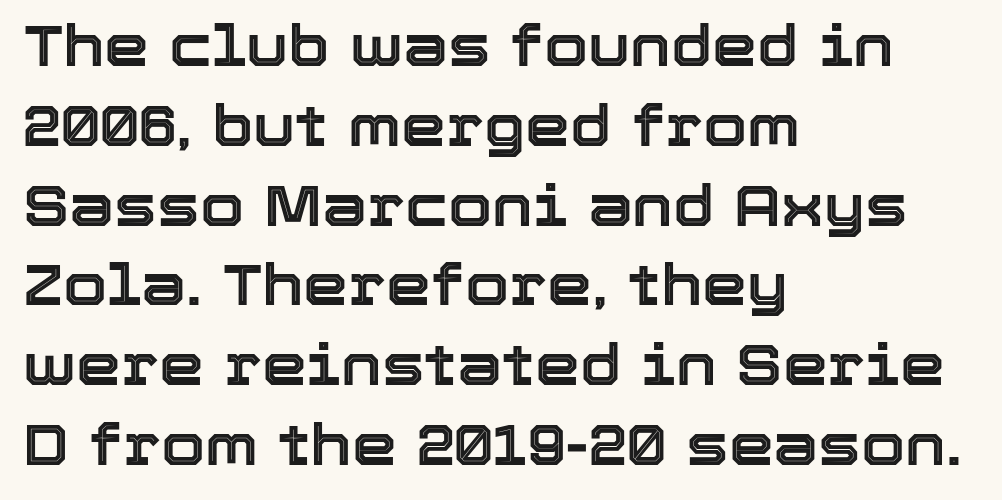
The image shows 57 px text type, upright; set left-aligned, normal line spacing (1.4x), normal letter spacing, not underlined; a medium x-height.
